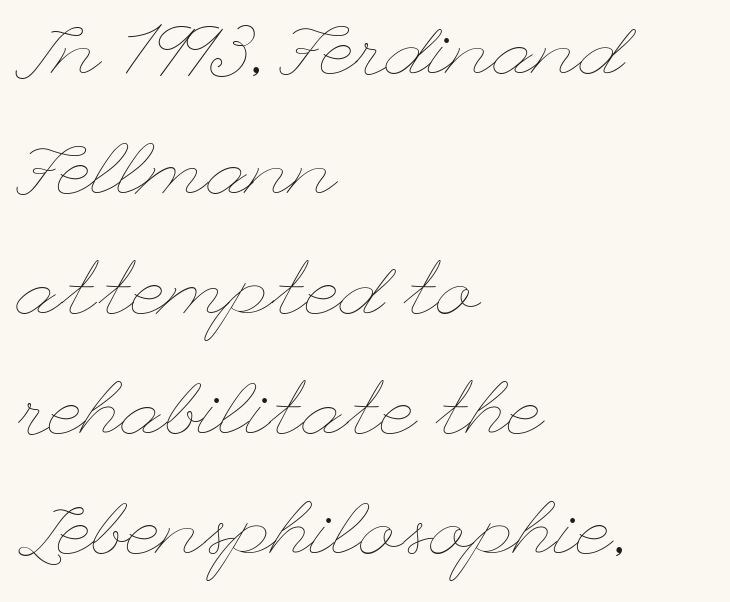
{"bold": "no", "weight": "thin", "width": "wide", "stroke_contrast": "low", "x_height": "small", "underline": "no", "align": "left", "line_spacing": "normal", "line_spacing_ratio": 1.58, "letter_spacing": "normal", "letter_spacing_em": 0.0, "glyph_px": 76}
